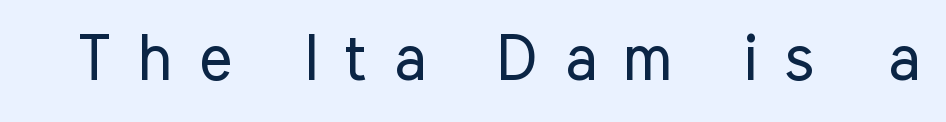
{"serif": "no", "italic": "no", "bold": "no", "weight": "regular", "width": "condensed", "stroke_contrast": "low", "x_height": "medium", "monospaced": "no", "underline": "no", "letter_spacing": "wide", "letter_spacing_em": 0.43, "glyph_px": 63}
